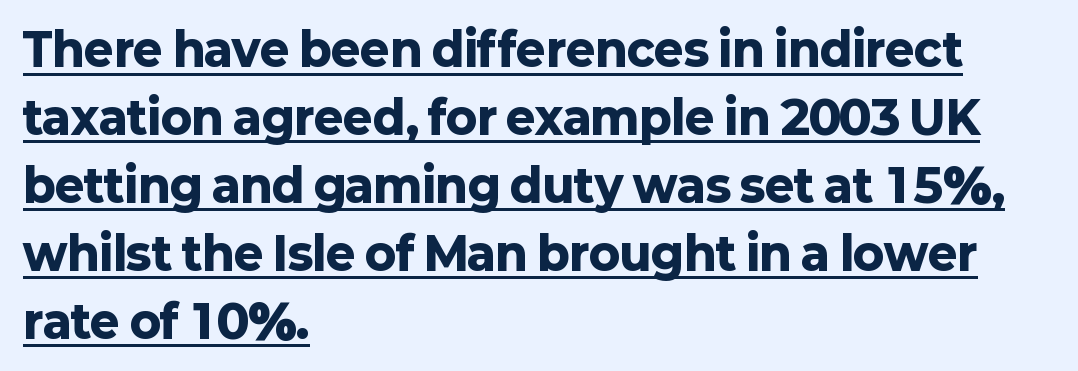
{"serif": "no", "italic": "no", "bold": "yes", "weight": "heavy", "width": "normal", "stroke_contrast": "low", "x_height": "medium", "monospaced": "no", "underline": "yes", "align": "left", "line_spacing": "normal", "line_spacing_ratio": 1.51, "letter_spacing": "normal", "letter_spacing_em": 0.0, "glyph_px": 45}
